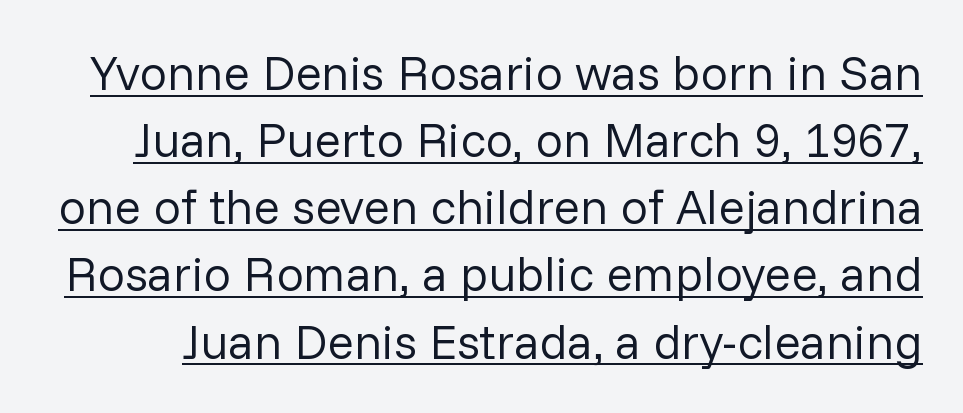
The image shows 49 px regular-weight sans-serif type, upright; set normal line spacing (1.37x), normal letter spacing, underlined; low stroke contrast and a medium x-height.
